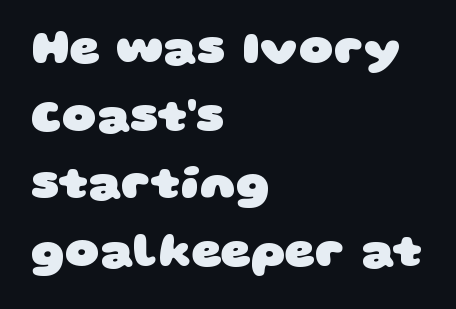
Alignment: flush left. How would I describe the line gaps? Plain and ordinary. To sum up the face: it is a sans, with no serifs. Each letter keeps its own natural width here, so spacing adapts to shape. These words are printed bold, with thick strokes throughout. These lines keep a tight, regular rhythm from letter to letter.
